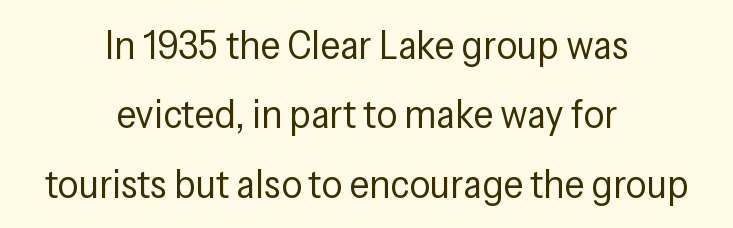
Compared with typical paragraphs, the rows here are spaced about the same. Caption: multi-line text, centered on the measure. This rendering features lettering with no underline. Bold? No — there's no thickening of the strokes. Letterform terminals end flat and unadorned throughout the passage. No italicization has been applied; the sample stays upright.
